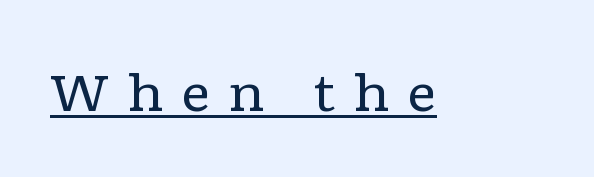
Q: Is the text bold? A: No.
Q: Is the text italic (slanted)? A: No, it is upright.
Q: Is the typeface a serif or a sans-serif typeface? A: Serif.
Q: Is the text underlined? A: Yes.
Q: Is the spacing between letters normal or unusually wide? A: Unusually wide.
Q: Width (condensed, normal, or wide)? A: Wide.
Q: Stroke contrast? A: Low.
Q: x-height? A: Medium.
Q: Monospaced? A: No.
